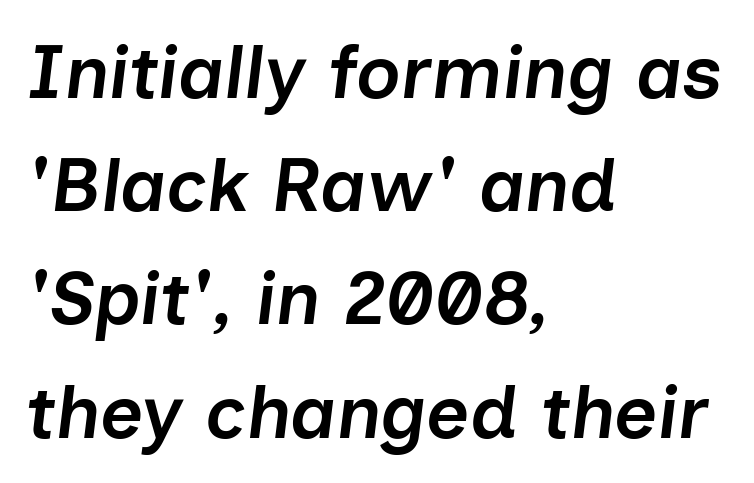
{"italic": "yes", "lean": "right", "slant_degrees": 7, "bold": "semi", "weight": "semibold", "width": "normal", "stroke_contrast": "low", "x_height": "medium", "monospaced": "no", "underline": "no", "align": "left", "line_spacing": "normal", "line_spacing_ratio": 1.51, "letter_spacing": "normal", "letter_spacing_em": 0.0, "glyph_px": 75}
